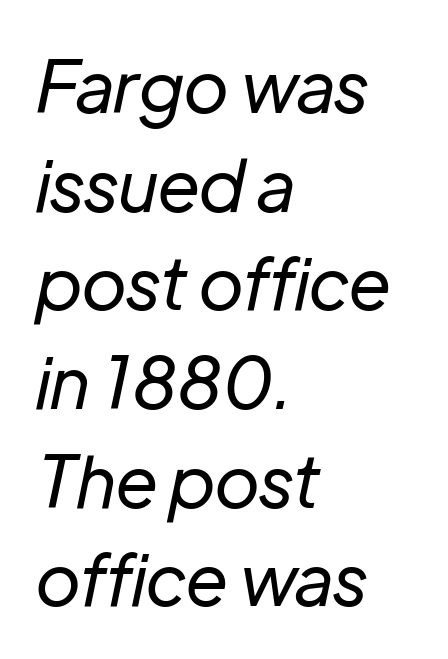
Words appear dense and cohesive because spacing is normal. Is the stroke heavy? The answer is a plain regular-or-lighter. The lines in this sample share a left origin and differ only in where they stop. The passage shown is typed in a proportional face where columns would drift. Notice how descenders clear the ascenders below comfortably — that's standard leading. Glance below the letters and you will spot only blank space.
